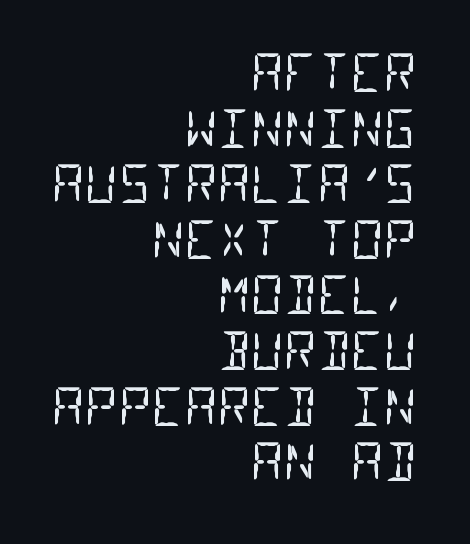
Q: Is the text bold? A: No.
Q: Is the typeface a serif or a sans-serif typeface? A: Sans-serif.
Q: Is the text underlined? A: No.
Q: How is the paragraph aligned? A: Right-aligned.
Q: Is the spacing between letters normal or unusually wide? A: Normal.
Q: Is the spacing between lines tight, normal or loose? A: Tight.
Q: Width (condensed, normal, or wide)? A: Condensed.
Q: Stroke contrast? A: Low.
Q: x-height? A: Large.
Q: Monospaced? A: Yes.
